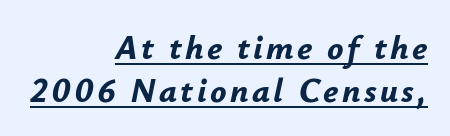
{"italic": "yes", "lean": "right", "slant_degrees": 12, "bold": "yes", "weight": "bold", "width": "normal", "stroke_contrast": "low", "x_height": "small", "monospaced": "no", "underline": "yes", "align": "right", "line_spacing": "normal", "line_spacing_ratio": 1.27, "glyph_px": 34}
